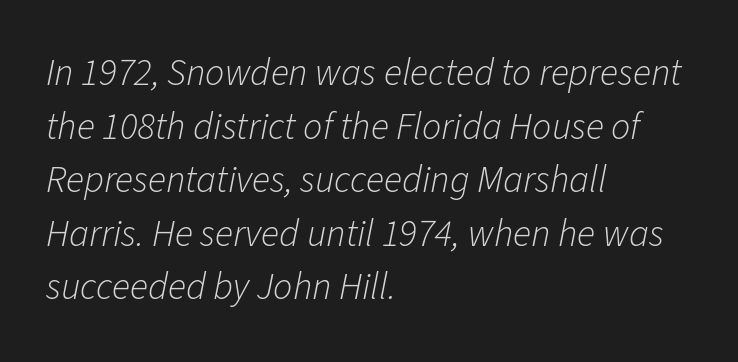
The letterforms sit at book weight or below. Horizontally, the lines are justified to the leading edge only. The baseline area is clear. You can tell it's italic because the verticals aren't actually vertical. The rendering uses a moderate line-height, typical for paragraphs.
